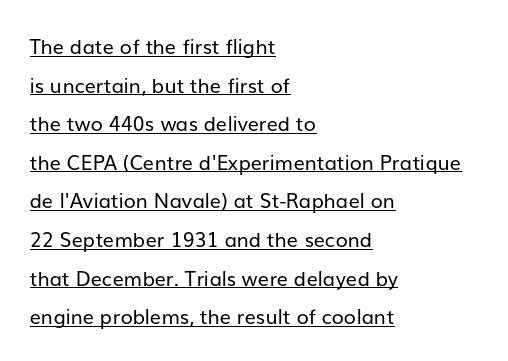
Q: Is the text bold? A: No.
Q: Is the text italic (slanted)? A: No, it is upright.
Q: Is the text underlined? A: Yes.
Q: How is the paragraph aligned? A: Left-aligned.
Q: Is the spacing between letters normal or unusually wide? A: Normal.
Q: Is the spacing between lines tight, normal or loose? A: Loose.
